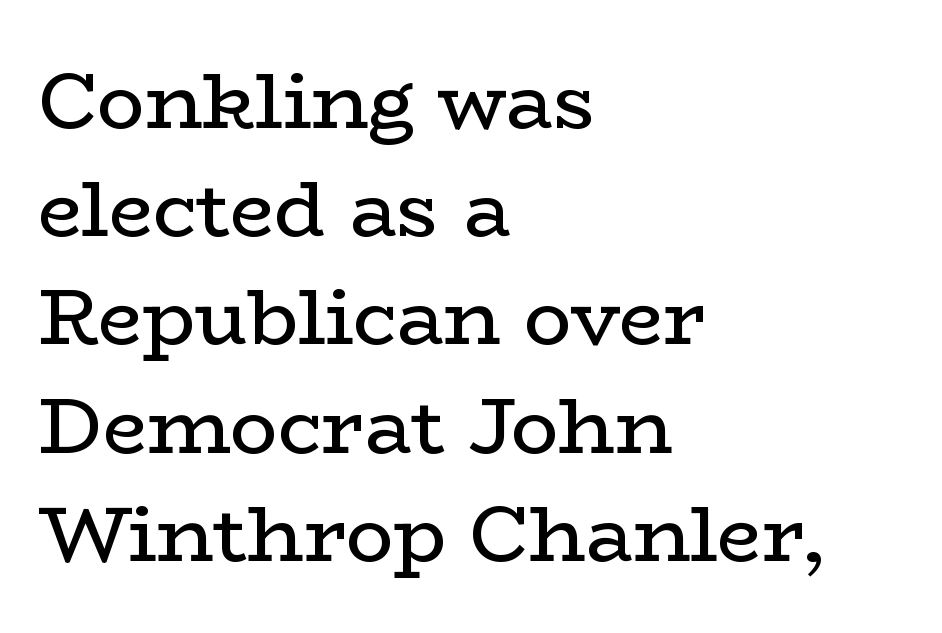
{"serif": "yes", "italic": "no", "bold": "no", "weight": "regular", "width": "wide", "stroke_contrast": "low", "x_height": "medium", "monospaced": "no", "underline": "no", "align": "left", "line_spacing": "normal", "line_spacing_ratio": 1.37, "letter_spacing": "normal", "letter_spacing_em": 0.0, "glyph_px": 79}
